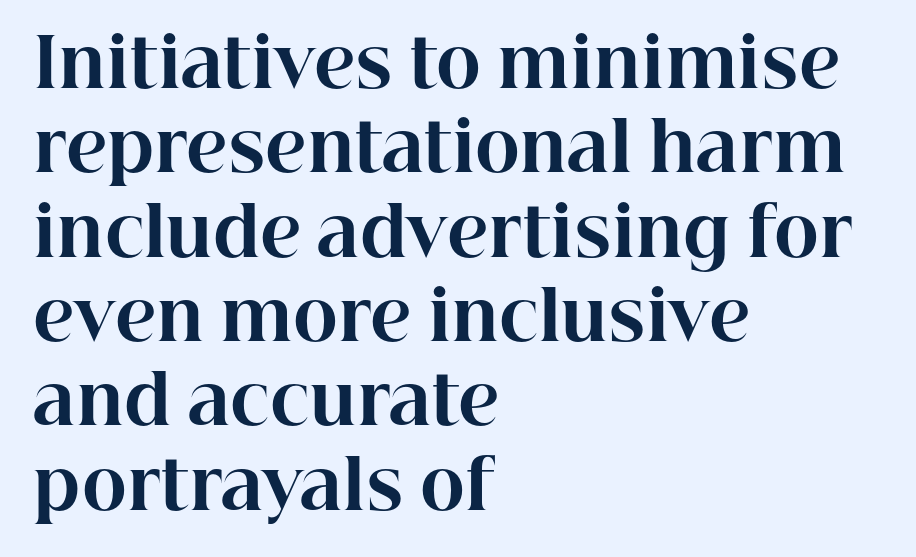
Q: Is the text bold? A: Yes.
Q: Is the text italic (slanted)? A: No, it is upright.
Q: Is the typeface a serif or a sans-serif typeface? A: Serif.
Q: Is the text underlined? A: No.
Q: How is the paragraph aligned? A: Left-aligned.
Q: Is the spacing between letters normal or unusually wide? A: Normal.
Q: Width (condensed, normal, or wide)? A: Normal.
Q: Stroke contrast? A: High.
Q: x-height? A: Medium.
Q: Monospaced? A: No.
